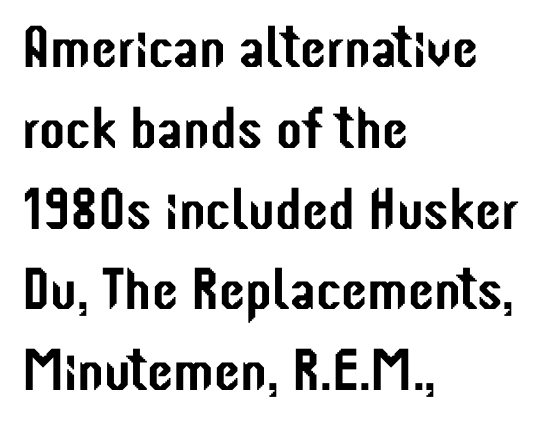
{"serif": "no", "italic": "no", "width": "condensed", "stroke_contrast": "low", "x_height": "medium", "monospaced": "no", "underline": "no", "align": "left", "line_spacing": "normal", "line_spacing_ratio": 1.37, "letter_spacing": "normal", "letter_spacing_em": 0.0, "glyph_px": 59}
